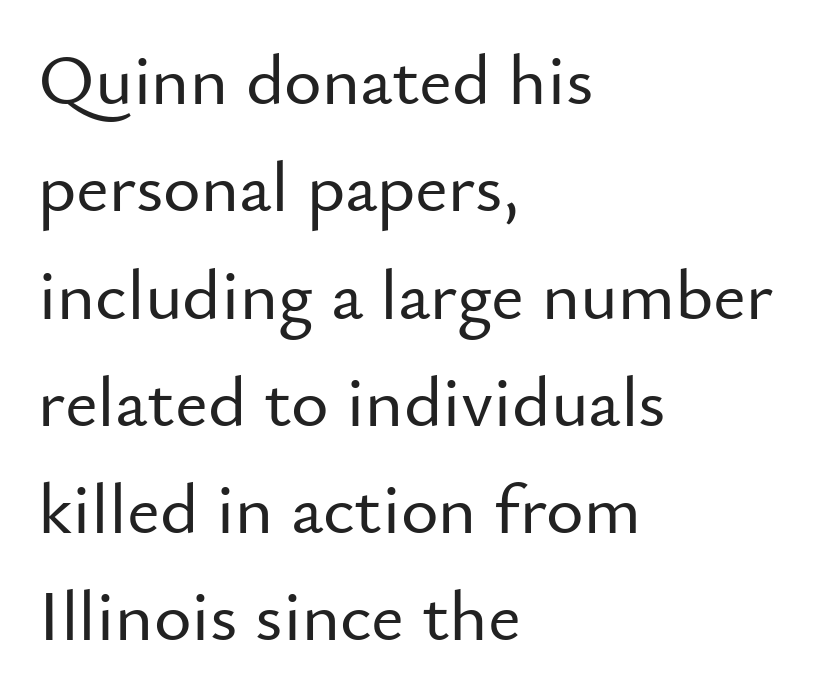
{"serif": "no", "italic": "no", "width": "normal", "stroke_contrast": "low", "x_height": "small", "monospaced": "no", "underline": "no", "align": "left", "line_spacing": "normal", "line_spacing_ratio": 1.49, "letter_spacing": "normal", "letter_spacing_em": 0.0, "glyph_px": 72}
